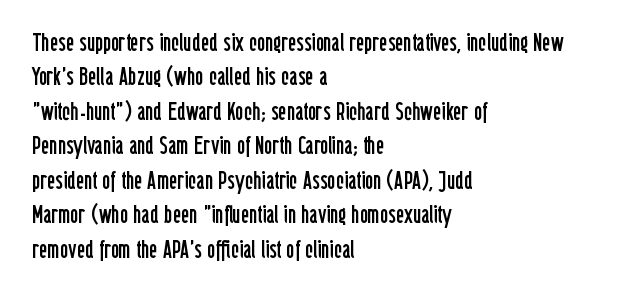
{"italic": "no", "bold": "no", "underline": "no", "align": "left", "line_spacing": "normal", "line_spacing_ratio": 1.38, "letter_spacing": "normal", "letter_spacing_em": 0.0, "glyph_px": 25}
